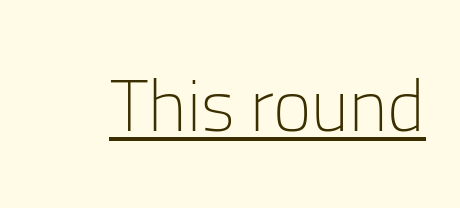
Q: Is the text bold? A: No.
Q: Is the text italic (slanted)? A: No, it is upright.
Q: Is the typeface a serif or a sans-serif typeface? A: Sans-serif.
Q: Is the text underlined? A: Yes.
Q: Is the spacing between letters normal or unusually wide? A: Normal.
Q: Width (condensed, normal, or wide)? A: Normal.
Q: Stroke contrast? A: Low.
Q: x-height? A: Medium.
Q: Monospaced? A: No.
